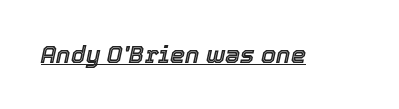
Every word sits above its own underline. Italic? Definitely — the glyphs are oblique. Tracking value appears to be zero — textbook default spacing.
